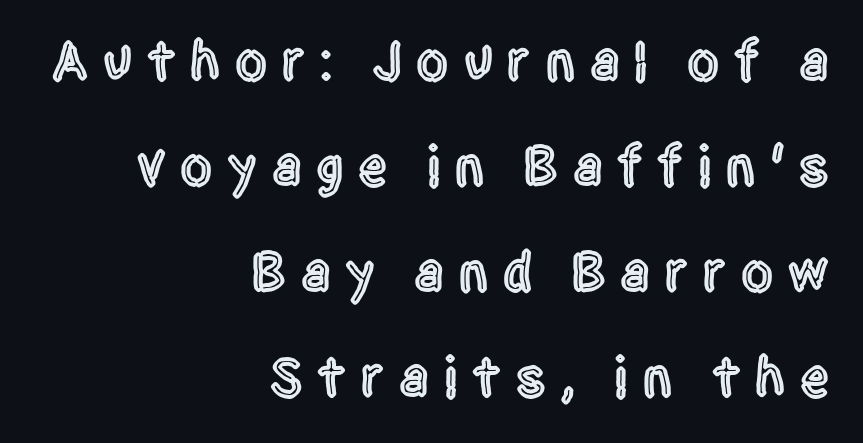
{"serif": "no", "italic": "no", "width": "condensed", "x_height": "large", "monospaced": "no", "underline": "no", "align": "right", "line_spacing_ratio": 1.85, "letter_spacing": "wide", "letter_spacing_em": 0.26, "glyph_px": 57}
